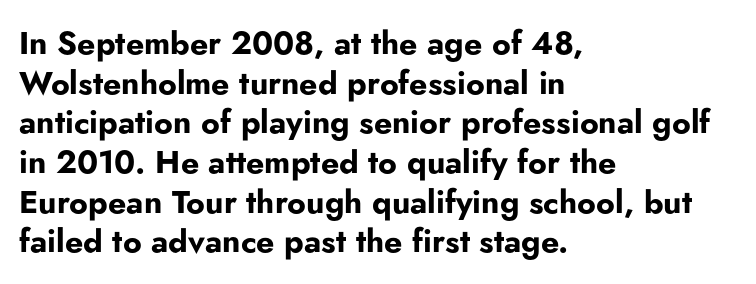
These words are printed bold, with thick strokes throughout. Horizontal alignment here is leftward, the default for most running prose. Note the varied advance widths — an 'i' is clearly narrower than an 'm'. The passage shown is not underscored anywhere. In terms of posture, this sample is upright.
